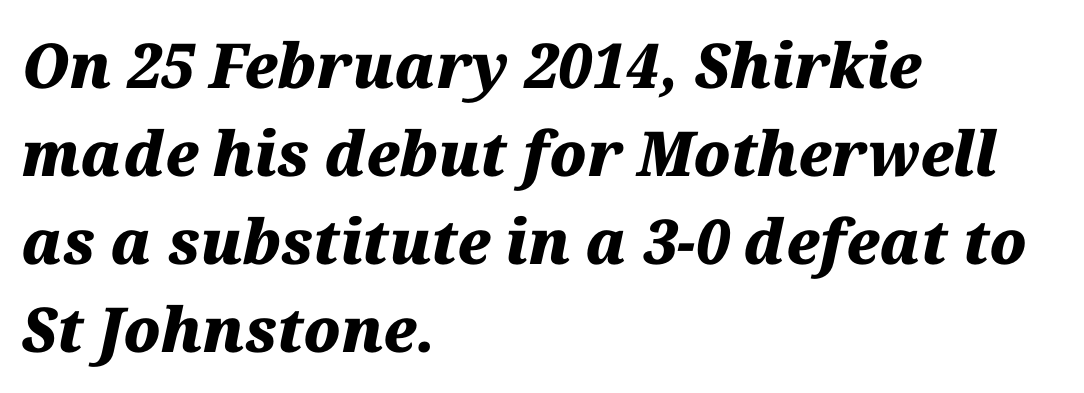
{"italic": "yes", "lean": "right", "slant_degrees": 12, "bold": "yes", "weight": "heavy", "width": "normal", "stroke_contrast": "medium", "x_height": "medium", "monospaced": "no", "underline": "no", "align": "left", "line_spacing": "normal", "line_spacing_ratio": 1.42, "letter_spacing": "normal", "letter_spacing_em": 0.0, "glyph_px": 62}
